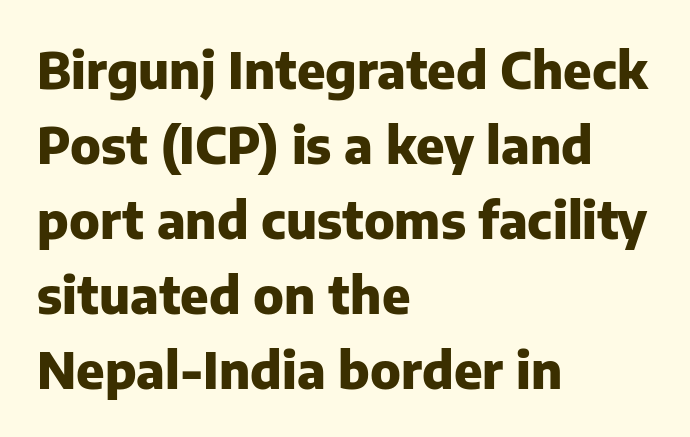
Q: Is the text bold? A: Yes.
Q: Is the text italic (slanted)? A: No, it is upright.
Q: Is the typeface a serif or a sans-serif typeface? A: Sans-serif.
Q: Is the text underlined? A: No.
Q: How is the paragraph aligned? A: Left-aligned.
Q: Is the spacing between letters normal or unusually wide? A: Normal.
Q: Is the spacing between lines tight, normal or loose? A: Normal.
Q: Width (condensed, normal, or wide)? A: Normal.
Q: Stroke contrast? A: Low.
Q: x-height? A: Medium.
Q: Monospaced? A: No.
